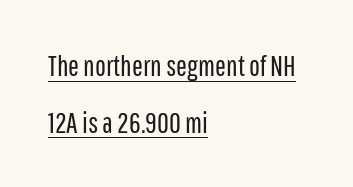
Q: Is the text bold? A: No.
Q: Is the text italic (slanted)? A: No, it is upright.
Q: Is the typeface a serif or a sans-serif typeface? A: Sans-serif.
Q: Is the text underlined? A: Yes.
Q: How is the paragraph aligned? A: Left-aligned.
Q: Is the spacing between letters normal or unusually wide? A: Normal.
Q: Is the spacing between lines tight, normal or loose? A: Loose.
Q: Width (condensed, normal, or wide)? A: Condensed.
Q: Stroke contrast? A: Low.
Q: x-height? A: Medium.
Q: Monospaced? A: No.
